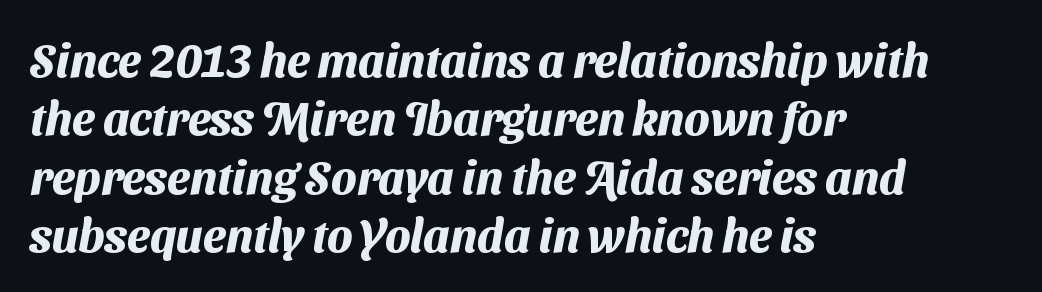
{"serif": "no", "bold": "yes", "weight": "heavy", "width": "normal", "stroke_contrast": "medium", "x_height": "medium", "monospaced": "no", "underline": "no", "align": "left", "line_spacing": "normal", "line_spacing_ratio": 1.27, "letter_spacing": "normal", "letter_spacing_em": 0.0, "glyph_px": 46}
